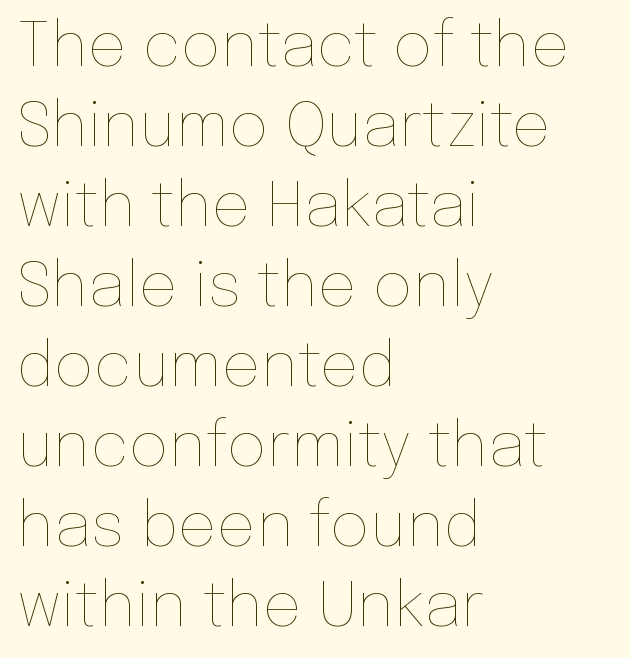
Q: Is the text bold? A: No.
Q: Is the text italic (slanted)? A: No, it is upright.
Q: Is the text underlined? A: No.
Q: How is the paragraph aligned? A: Left-aligned.
Q: Is the spacing between letters normal or unusually wide? A: Normal.
Q: Is the spacing between lines tight, normal or loose? A: Normal.
Q: Width (condensed, normal, or wide)? A: Normal.
Q: Stroke contrast? A: Low.
Q: x-height? A: Medium.
Q: Monospaced? A: No.
